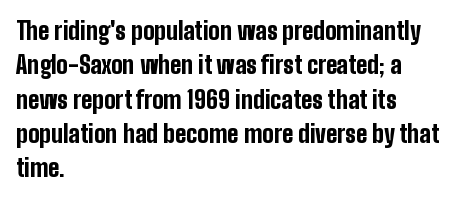
The image shows 24 px bold type, upright; set left-aligned, normal line spacing (1.43x), normal letter spacing, not underlined.
